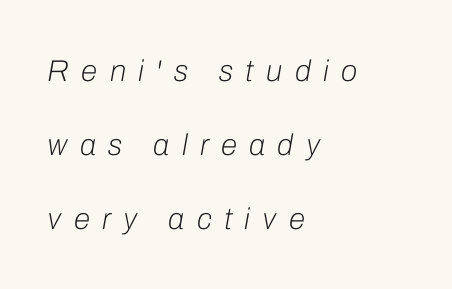
{"italic": "yes", "lean": "right", "slant_degrees": 10, "bold": "no", "weight": "light", "width": "normal", "stroke_contrast": "low", "x_height": "medium", "monospaced": "no", "underline": "no", "align": "left", "line_spacing": "loose", "line_spacing_ratio": 2.46, "letter_spacing": "wide", "letter_spacing_em": 0.41, "glyph_px": 30}
